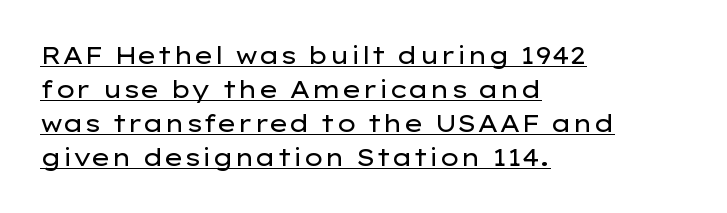
{"italic": "no", "bold": "no", "underline": "yes", "align": "left", "line_spacing": "normal", "line_spacing_ratio": 1.42, "letter_spacing": "normal", "letter_spacing_em": 0.0, "glyph_px": 24}
